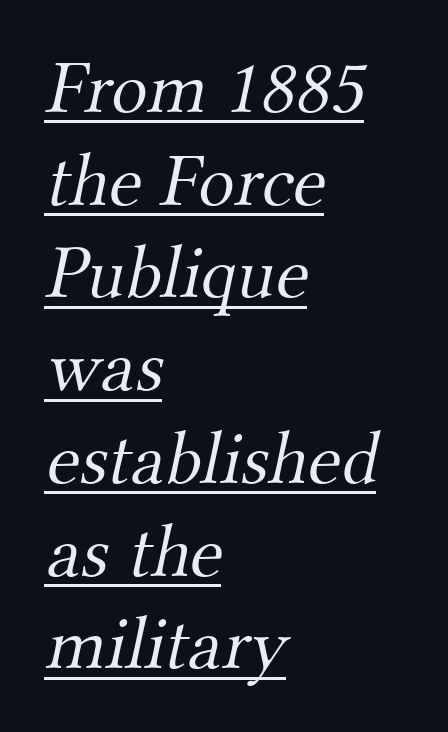
Q: Is the text bold? A: No.
Q: Is the typeface a serif or a sans-serif typeface? A: Serif.
Q: Is the text underlined? A: Yes.
Q: How is the paragraph aligned? A: Left-aligned.
Q: Is the spacing between letters normal or unusually wide? A: Normal.
Q: Width (condensed, normal, or wide)? A: Normal.
Q: Stroke contrast? A: Medium.
Q: x-height? A: Small.
Q: Monospaced? A: No.
